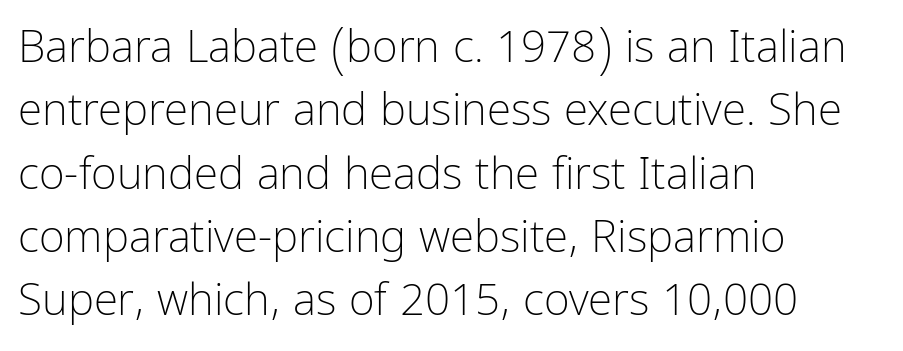
The foot of each line stays bare and open. Is this a sans? Yes — the strokes have no serifs. These lines are set flush left with a ragged right edge. If you drew a line through each stem, it would be perfectly vertical. Honestly, the row spacing looks completely unremarkable.
